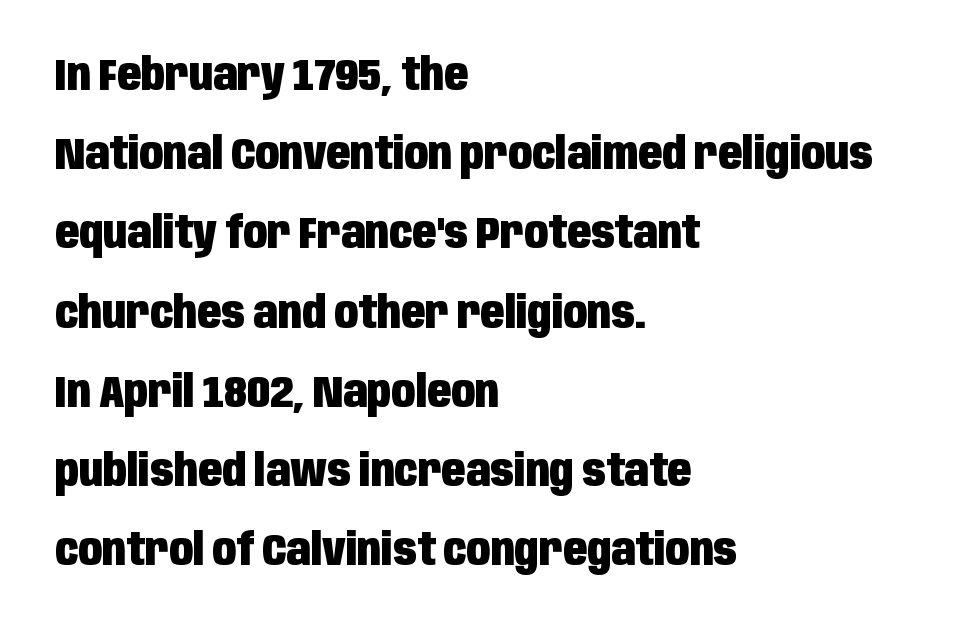
{"serif": "no", "italic": "no", "bold": "yes", "weight": "heavy", "width": "condensed", "stroke_contrast": "low", "x_height": "large", "monospaced": "no", "underline": "no", "align": "left", "line_spacing_ratio": 1.8, "letter_spacing": "normal", "letter_spacing_em": 0.0, "glyph_px": 44}
